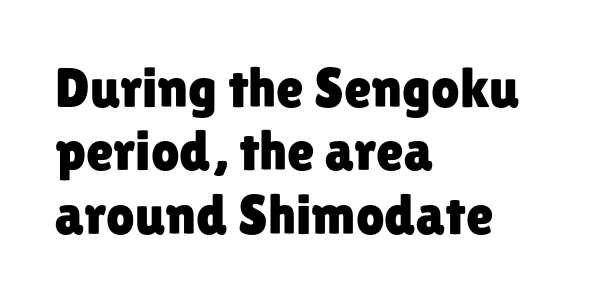
The image shows 56 px sans-serif type, upright; set left-aligned, tight line spacing (1.13x), normal letter spacing, not underlined; low stroke contrast and a medium x-height.
